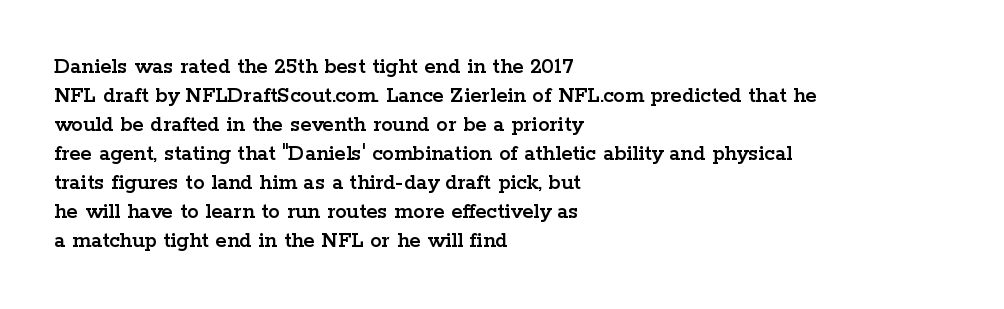
{"italic": "no", "underline": "no", "align": "left", "line_spacing": "normal", "line_spacing_ratio": 1.26, "letter_spacing": "normal", "letter_spacing_em": 0.0, "glyph_px": 23}
